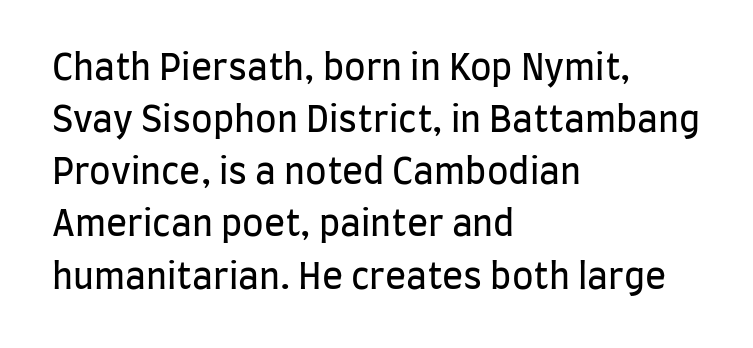
{"serif": "no", "italic": "no", "bold": "no", "weight": "regular", "width": "condensed", "stroke_contrast": "low", "x_height": "large", "monospaced": "no", "underline": "no", "align": "left", "line_spacing": "normal", "line_spacing_ratio": 1.49, "letter_spacing": "normal", "letter_spacing_em": 0.0, "glyph_px": 35}
